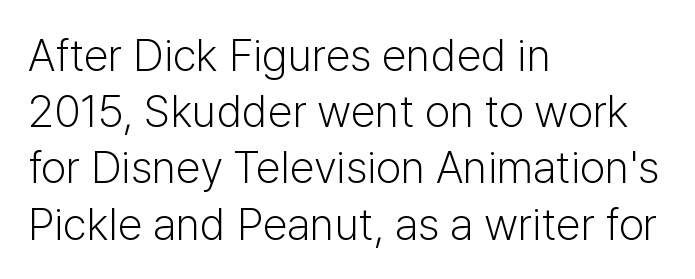
Q: Is the text bold? A: No.
Q: Is the text italic (slanted)? A: No, it is upright.
Q: Is the typeface a serif or a sans-serif typeface? A: Sans-serif.
Q: Is the text underlined? A: No.
Q: How is the paragraph aligned? A: Left-aligned.
Q: Is the spacing between letters normal or unusually wide? A: Normal.
Q: Is the spacing between lines tight, normal or loose? A: Normal.
Q: Width (condensed, normal, or wide)? A: Normal.
Q: Stroke contrast? A: Low.
Q: x-height? A: Medium.
Q: Monospaced? A: No.
